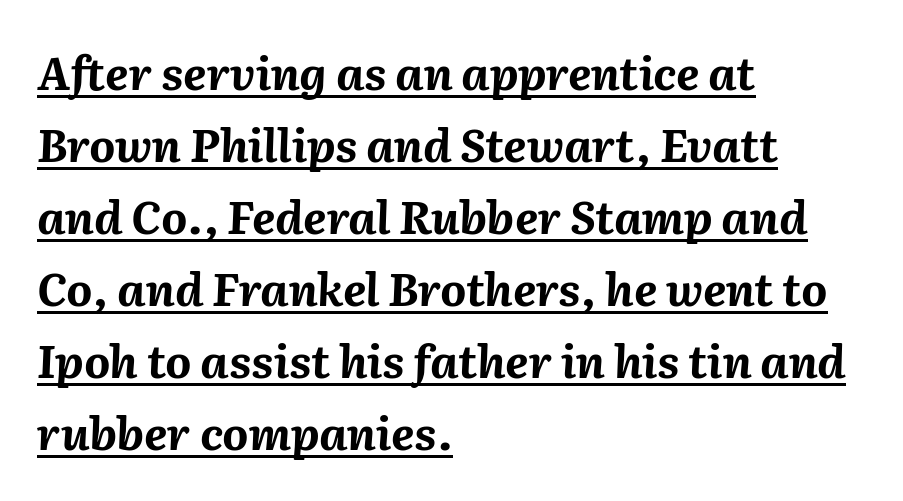
Q: Is the text bold? A: Yes.
Q: Is the text italic (slanted)? A: Yes, it leans right by about 2 degrees.
Q: Is the text underlined? A: Yes.
Q: How is the paragraph aligned? A: Left-aligned.
Q: Is the spacing between letters normal or unusually wide? A: Normal.
Q: Is the spacing between lines tight, normal or loose? A: Normal.
Q: Width (condensed, normal, or wide)? A: Normal.
Q: Stroke contrast? A: Medium.
Q: x-height? A: Medium.
Q: Monospaced? A: No.
